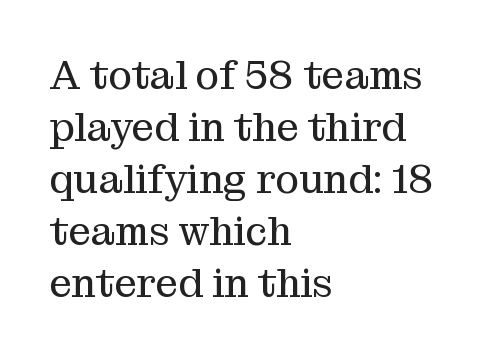
Q: Is the text bold? A: No.
Q: Is the text italic (slanted)? A: No, it is upright.
Q: Is the typeface a serif or a sans-serif typeface? A: Serif.
Q: Is the text underlined? A: No.
Q: How is the paragraph aligned? A: Left-aligned.
Q: Is the spacing between letters normal or unusually wide? A: Normal.
Q: Is the spacing between lines tight, normal or loose? A: Normal.
Q: Width (condensed, normal, or wide)? A: Normal.
Q: Stroke contrast? A: Medium.
Q: x-height? A: Medium.
Q: Monospaced? A: No.
